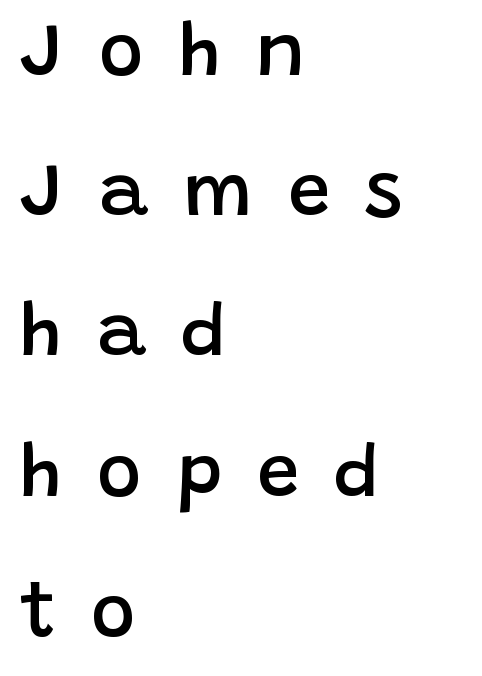
The image shows 75 px semibold sans-serif type, upright; set left-aligned, line spacing 1.87x, unusually wide letter spacing (+0.47 em), not underlined; low stroke contrast and a large x-height.
